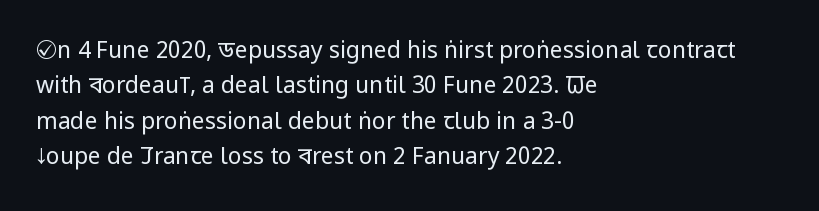
The face looks like a standard text weight, possibly lighter. Vertical strokes here are truly vertical. These lines keep a tight, regular rhythm from letter to letter. Leading matches the norm, producing a regular column. Left-aligned paragraph, ragged on the right. The space directly below the letters is spotless.
